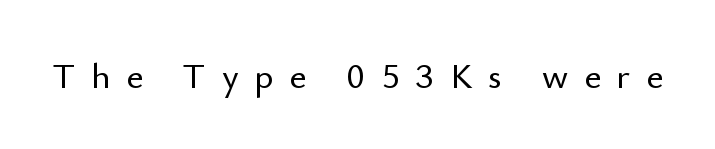
Q: Is the text italic (slanted)? A: No, it is upright.
Q: Is the typeface a serif or a sans-serif typeface? A: Sans-serif.
Q: Is the text underlined? A: No.
Q: Is the spacing between letters normal or unusually wide? A: Unusually wide.
Q: Width (condensed, normal, or wide)? A: Normal.
Q: Stroke contrast? A: Low.
Q: x-height? A: Small.
Q: Monospaced? A: No.
